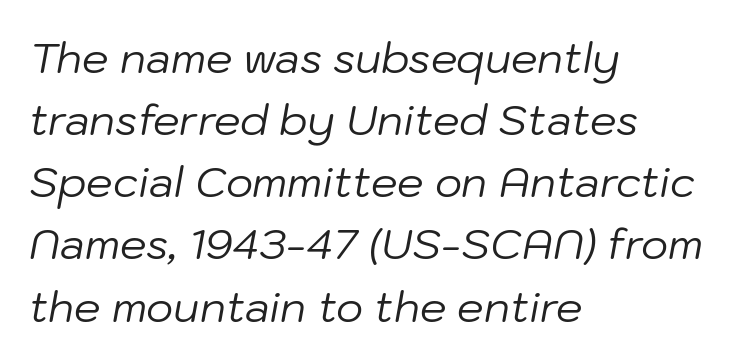
{"italic": "yes", "lean": "right", "slant_degrees": 10, "bold": "no", "weight": "regular", "width": "normal", "stroke_contrast": "low", "x_height": "medium", "monospaced": "no", "underline": "no", "align": "left", "line_spacing": "normal", "line_spacing_ratio": 1.48, "letter_spacing": "normal", "letter_spacing_em": 0.0, "glyph_px": 42}
